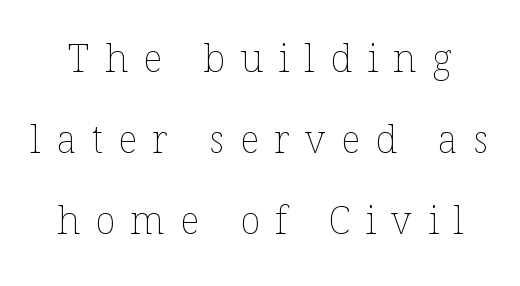
{"italic": "no", "bold": "no", "weight": "thin", "width": "normal", "stroke_contrast": "low", "x_height": "medium", "monospaced": "no", "underline": "no", "line_spacing": "loose", "line_spacing_ratio": 2.13, "letter_spacing": "wide", "letter_spacing_em": 0.41, "glyph_px": 38}
